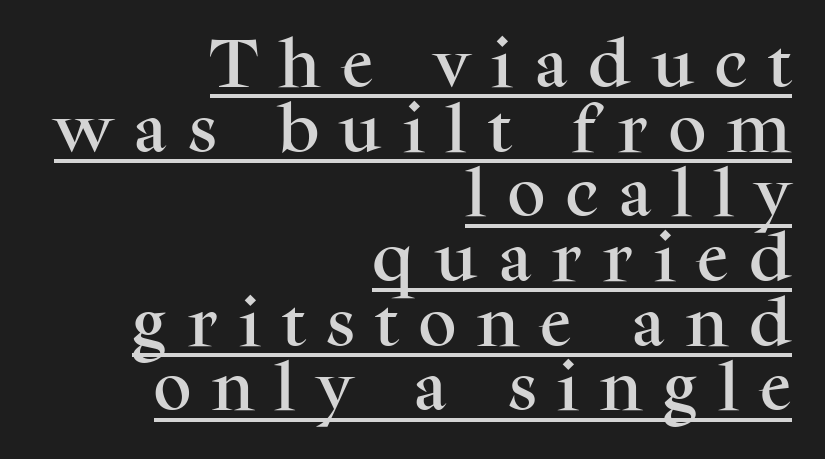
The image shows 53 px serif type, upright; set right-aligned, line spacing 1.22x, unusually wide letter spacing (+0.4 em), underlined; medium stroke contrast and a medium x-height.
